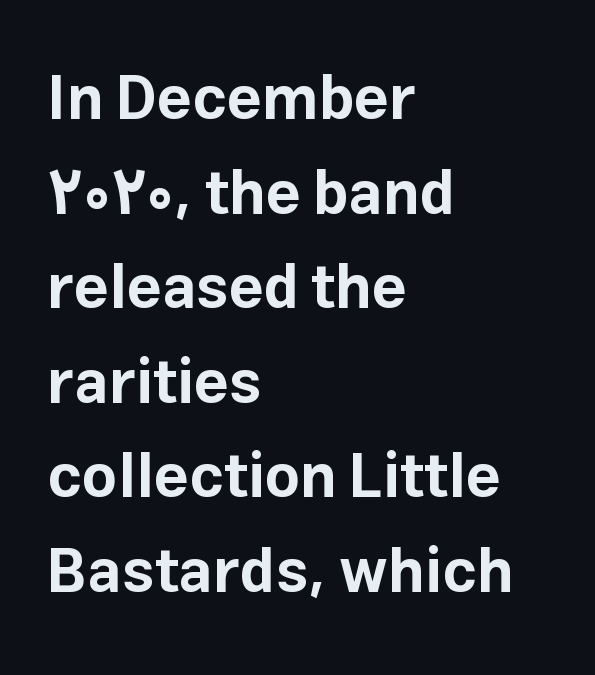
Q: Is the text bold? A: Yes.
Q: Is the text italic (slanted)? A: No, it is upright.
Q: Is the typeface a serif or a sans-serif typeface? A: Sans-serif.
Q: Is the text underlined? A: No.
Q: How is the paragraph aligned? A: Left-aligned.
Q: Is the spacing between letters normal or unusually wide? A: Normal.
Q: Is the spacing between lines tight, normal or loose? A: Normal.
Q: Width (condensed, normal, or wide)? A: Normal.
Q: Stroke contrast? A: Low.
Q: x-height? A: Medium.
Q: Monospaced? A: No.
